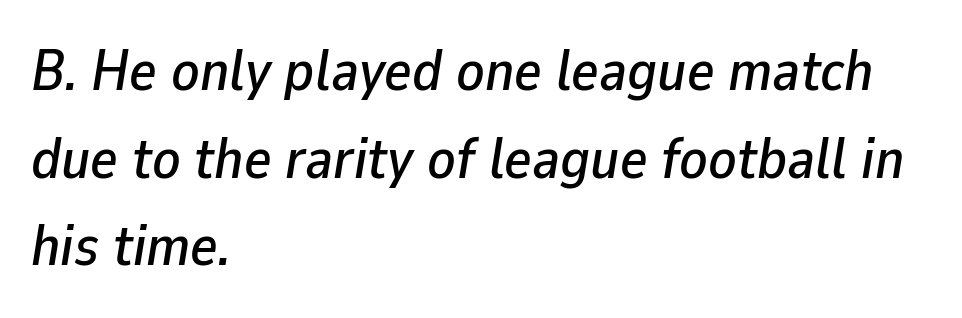
Q: Is the text italic (slanted)? A: Yes, it leans right by about 9 degrees.
Q: Is the text underlined? A: No.
Q: How is the paragraph aligned? A: Left-aligned.
Q: Is the spacing between letters normal or unusually wide? A: Normal.
Q: Is the spacing between lines tight, normal or loose? A: Normal.
Q: Width (condensed, normal, or wide)? A: Normal.
Q: Stroke contrast? A: Low.
Q: x-height? A: Medium.
Q: Monospaced? A: No.
